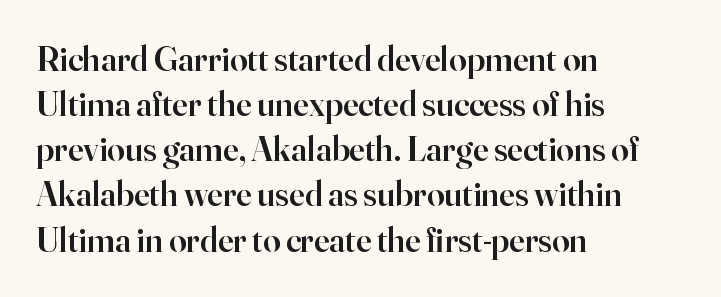
Q: Is the text bold? A: Semi-bold.
Q: Is the text italic (slanted)? A: No, it is upright.
Q: Is the typeface a serif or a sans-serif typeface? A: Serif.
Q: Is the text underlined? A: No.
Q: How is the paragraph aligned? A: Left-aligned.
Q: Is the spacing between letters normal or unusually wide? A: Normal.
Q: Is the spacing between lines tight, normal or loose? A: Normal.
Q: Width (condensed, normal, or wide)? A: Normal.
Q: Stroke contrast? A: High.
Q: x-height? A: Small.
Q: Monospaced? A: No.
